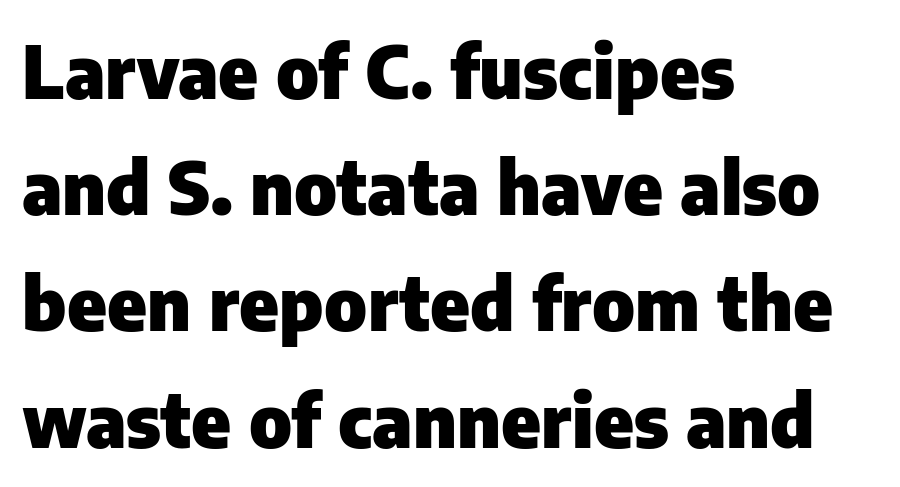
The image shows 74 px heavy sans-serif type, upright; set left-aligned, normal line spacing (1.57x), normal letter spacing, not underlined; low stroke contrast and a medium x-height.
